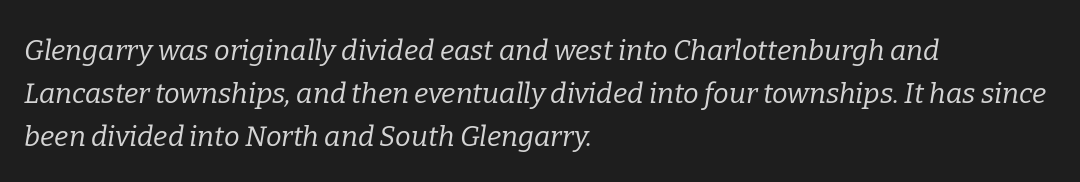
The image shows 28 px regular-weight serif type, italic (leaning right); set left-aligned, normal line spacing (1.54x), normal letter spacing, not underlined; low stroke contrast and a medium x-height.
